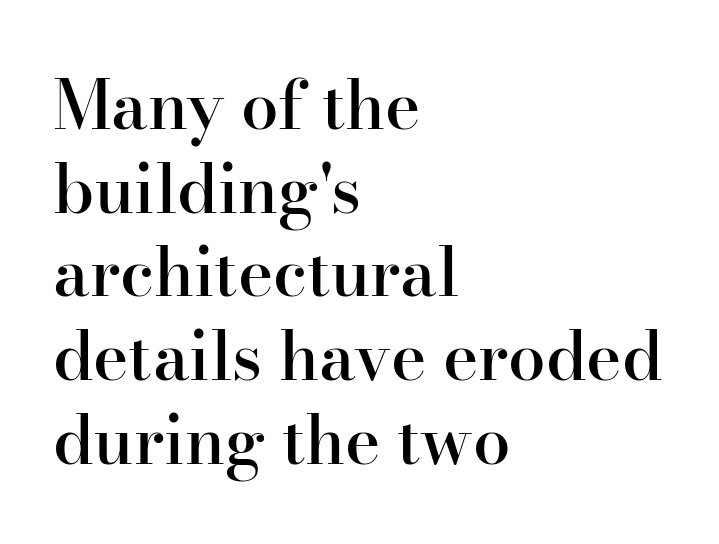
Q: Is the text bold? A: Semi-bold.
Q: Is the text italic (slanted)? A: No, it is upright.
Q: Is the typeface a serif or a sans-serif typeface? A: Serif.
Q: Is the text underlined? A: No.
Q: How is the paragraph aligned? A: Left-aligned.
Q: Is the spacing between letters normal or unusually wide? A: Normal.
Q: Is the spacing between lines tight, normal or loose? A: Normal.
Q: Width (condensed, normal, or wide)? A: Normal.
Q: Stroke contrast? A: High.
Q: x-height? A: Small.
Q: Monospaced? A: No.
